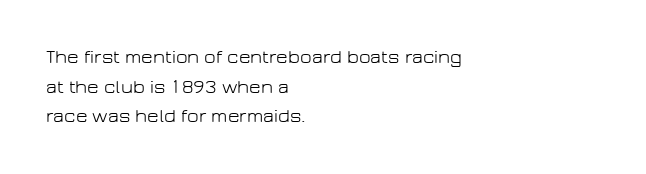
Q: Is the text bold? A: No.
Q: Is the text italic (slanted)? A: No, it is upright.
Q: Is the text underlined? A: No.
Q: How is the paragraph aligned? A: Left-aligned.
Q: Is the spacing between letters normal or unusually wide? A: Normal.
Q: Is the spacing between lines tight, normal or loose? A: Normal.
